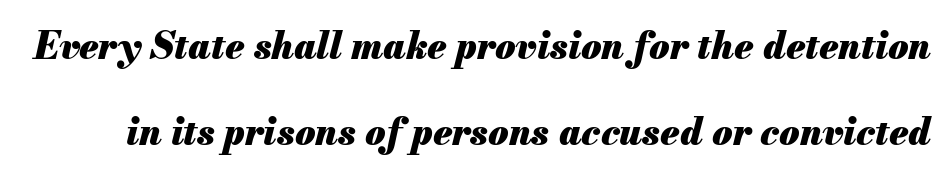
Think of a printed novel: that variable character pitch is what you see here. Summary of weight: heavy, a full bold. These lines were composed using italics. There is no visible air inserted between adjacent glyphs. Summary of vertical rhythm: relaxed, with wide interline spacing.
